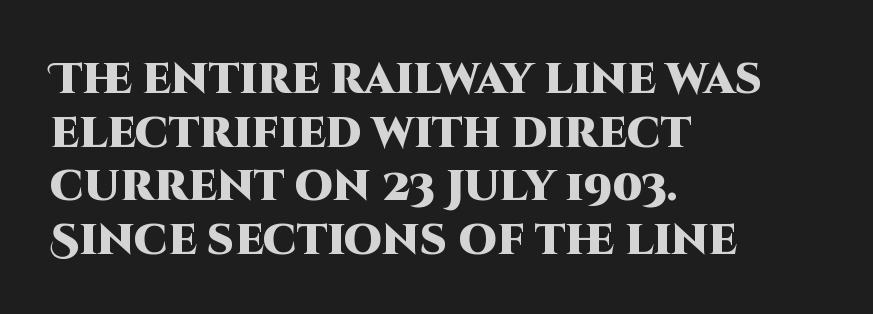
The image shows 43 px heavy sans-serif type, upright; set left-aligned, normal line spacing (1.25x), normal letter spacing, not underlined; high stroke contrast and a large x-height.
